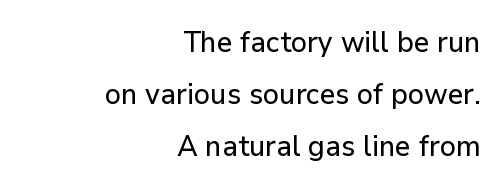
It's the straight-up-and-down kind of type. Each letter's strokes conclude bluntly, with no projecting serifs. A clean baseline with only descenders dipping below it. Proportional: the letters do not fall into vertical columns. The paragraph has a hard right edge and a soft left edge. Spacing between characters is what you'd get straight out of the box.
